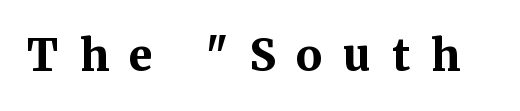
{"serif": "yes", "italic": "no", "bold": "yes", "weight": "bold", "width": "normal", "stroke_contrast": "medium", "x_height": "medium", "monospaced": "no", "underline": "no", "letter_spacing": "wide", "letter_spacing_em": 0.47, "glyph_px": 44}
